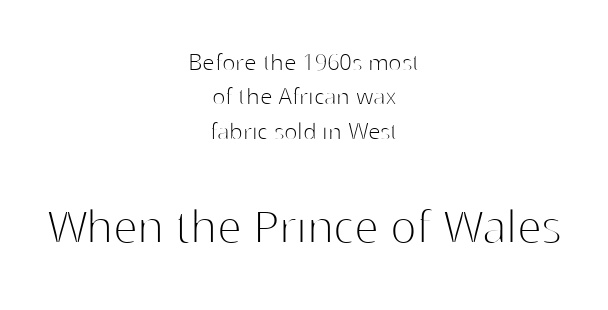
The image shows 55 px thin sans-serif type, upright; set centered, line spacing 1.23x, normal letter spacing, not underlined; the second (bottom) block is 1.96x larger; high stroke contrast and a medium x-height.
